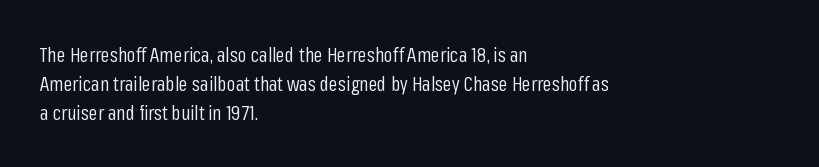
{"italic": "no", "bold": "no", "underline": "no", "align": "left", "line_spacing": "normal", "line_spacing_ratio": 1.46, "letter_spacing": "normal", "letter_spacing_em": 0.0, "glyph_px": 20}
